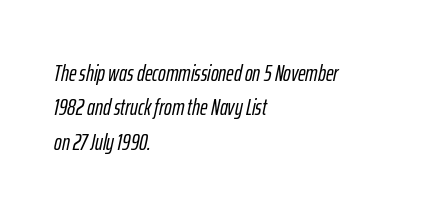
{"italic": "yes", "lean": "right", "slant_degrees": 12, "underline": "no", "align": "left", "line_spacing": "normal", "line_spacing_ratio": 1.49, "letter_spacing": "normal", "letter_spacing_em": 0.0, "glyph_px": 23}
